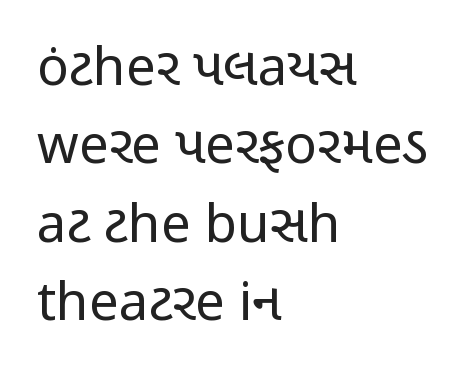
The image shows 53 px regular-weight, condensed sans-serif type, upright; set left-aligned, normal line spacing (1.48x), normal letter spacing, not underlined; low stroke contrast and a medium x-height.
